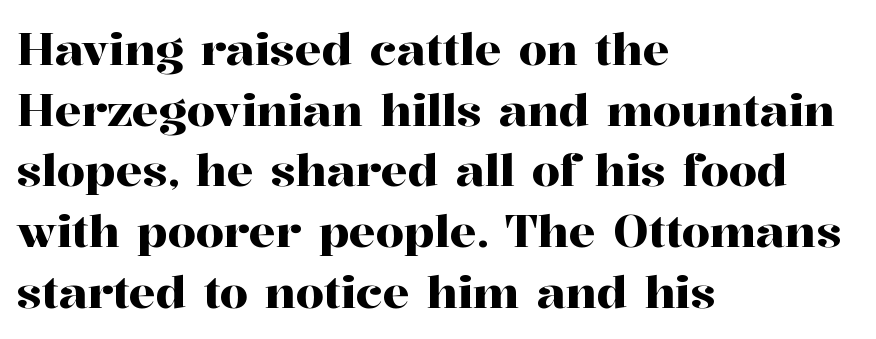
Q: Is the text italic (slanted)? A: No, it is upright.
Q: Is the typeface a serif or a sans-serif typeface? A: Serif.
Q: Is the text underlined? A: No.
Q: How is the paragraph aligned? A: Left-aligned.
Q: Is the spacing between letters normal or unusually wide? A: Normal.
Q: Is the spacing between lines tight, normal or loose? A: Normal.
Q: Width (condensed, normal, or wide)? A: Normal.
Q: Stroke contrast? A: High.
Q: x-height? A: Medium.
Q: Monospaced? A: No.
